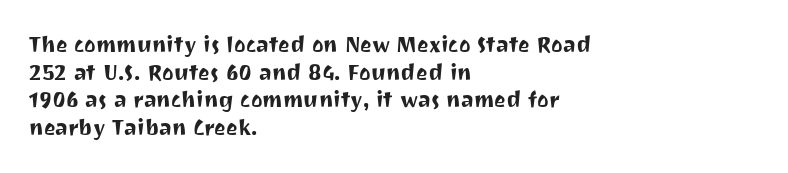
{"italic": "no", "underline": "no", "align": "left", "line_spacing": "normal", "line_spacing_ratio": 1.26, "letter_spacing": "normal", "letter_spacing_em": 0.0, "glyph_px": 22}
